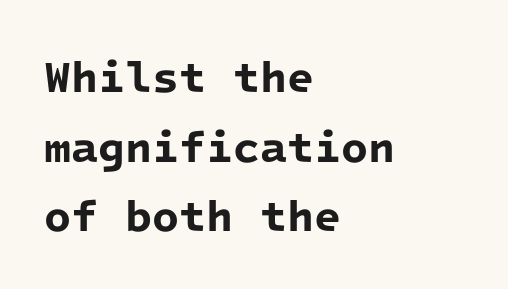
Has an underline been added? It has not. Typeset ragged right — the left edge is the straight one. This is heavy type, rendered in bold. Monospaced: the letters line up in strict vertical columns.
